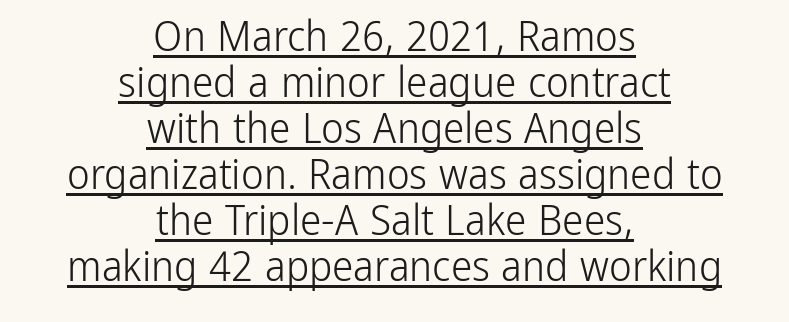
Q: Is the text bold? A: No.
Q: Is the text italic (slanted)? A: No, it is upright.
Q: Is the typeface a serif or a sans-serif typeface? A: Sans-serif.
Q: Is the text underlined? A: Yes.
Q: How is the paragraph aligned? A: Centered.
Q: Is the spacing between letters normal or unusually wide? A: Normal.
Q: Is the spacing between lines tight, normal or loose? A: Tight.
Q: Width (condensed, normal, or wide)? A: Condensed.
Q: Stroke contrast? A: Low.
Q: x-height? A: Medium.
Q: Monospaced? A: No.
